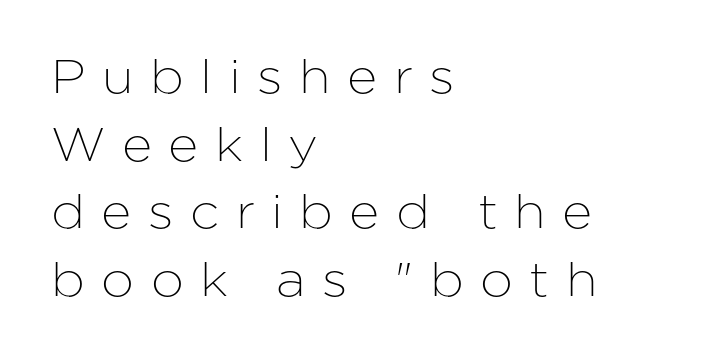
Spacing verdict: proportional, widths tailored to each character. The letters carry no serifs — their stems end cleanly without finishing strokes. Is there any slant? The stems are plumb. Where is the straight margin? On the left. Words float on clear page, feet unadorned.
